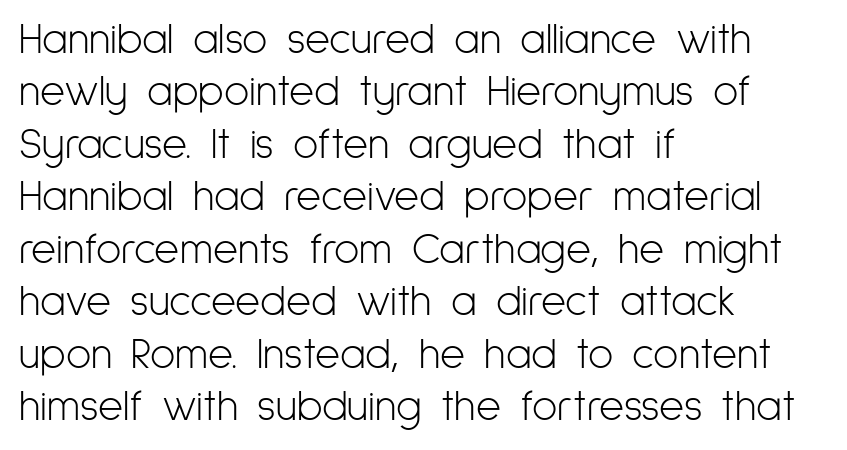
Q: Is the text bold? A: No.
Q: Is the text italic (slanted)? A: No, it is upright.
Q: Is the typeface a serif or a sans-serif typeface? A: Sans-serif.
Q: Is the text underlined? A: No.
Q: How is the paragraph aligned? A: Left-aligned.
Q: Is the spacing between letters normal or unusually wide? A: Normal.
Q: Width (condensed, normal, or wide)? A: Condensed.
Q: Stroke contrast? A: Low.
Q: x-height? A: Medium.
Q: Monospaced? A: No.
